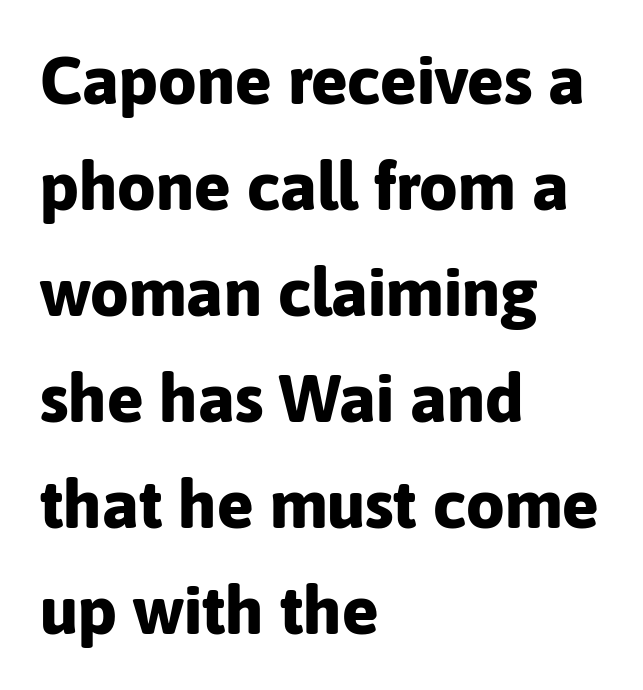
These lines carry a lot of weight — the face is fully bold. Each row of text sits above clean, open space. The space between consecutive lines is moderate. Alignment: flush left. Characters follow at the spacing the type designer built in.
